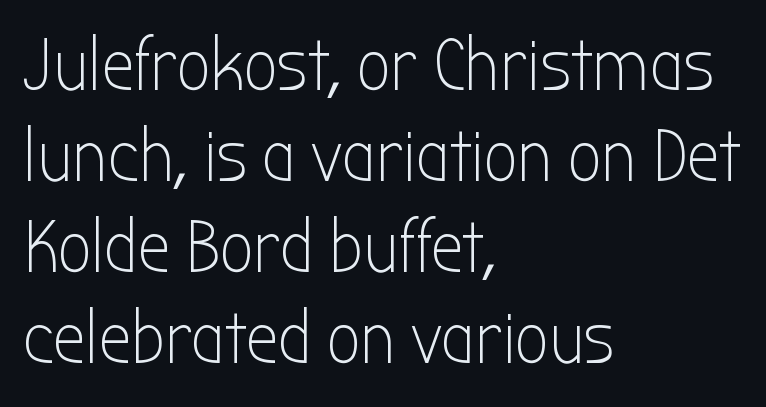
You could not count columns in this text — the font is proportionally spaced. Caption: face not bold, strokes unweighted. Beneath every word, the page is bare. Nope, not italic — everything's standing straight. Does the copy run flush right? No — it runs flush left.
